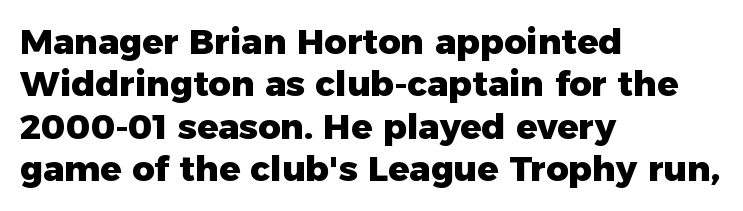
{"serif": "no", "italic": "no", "bold": "yes", "weight": "heavy", "width": "normal", "stroke_contrast": "low", "x_height": "medium", "monospaced": "no", "underline": "no", "align": "left", "line_spacing_ratio": 1.21, "letter_spacing": "normal", "letter_spacing_em": 0.0, "glyph_px": 35}
